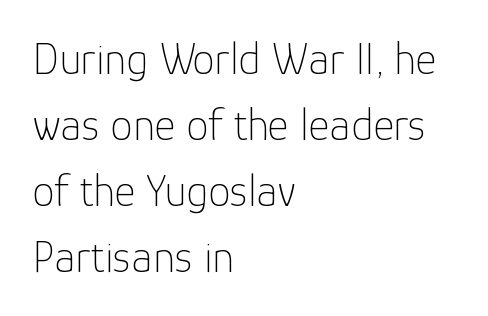
Does the copy run flush right? No — it runs flush left. A light-to-regular cut is what we see here. Is this a fixed-width face? No — the glyphs have proportional, varying widths. Here the glyphs are tracked normally, forming tight word shapes. Nothing sits at the stroke ends, so this counts as sans-serif.
